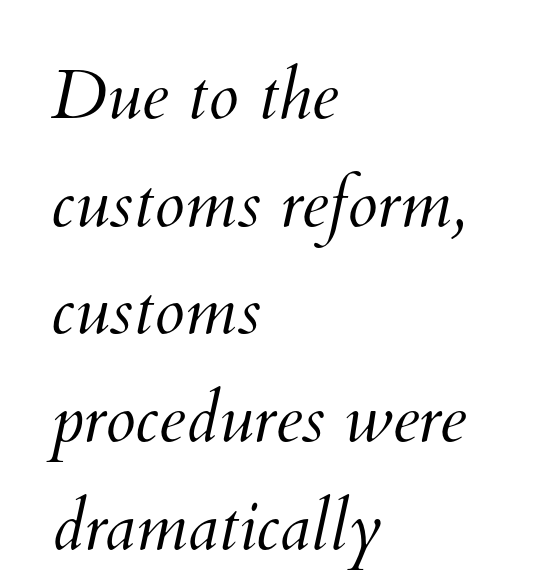
Q: Is the text bold? A: No.
Q: Is the text underlined? A: No.
Q: How is the paragraph aligned? A: Left-aligned.
Q: Is the spacing between letters normal or unusually wide? A: Normal.
Q: Is the spacing between lines tight, normal or loose? A: Normal.
Q: Width (condensed, normal, or wide)? A: Normal.
Q: Stroke contrast? A: Medium.
Q: x-height? A: Small.
Q: Monospaced? A: No.
